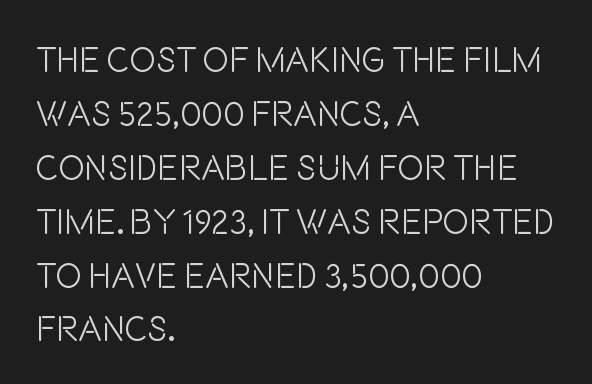
The vertical gap from one line to the next is medium. Casual observation: everything's shoved over to the left. Characters follow at the spacing the type designer built in. Do the characters align in a grid? No, the font is proportional. The area under the type is left untouched.
